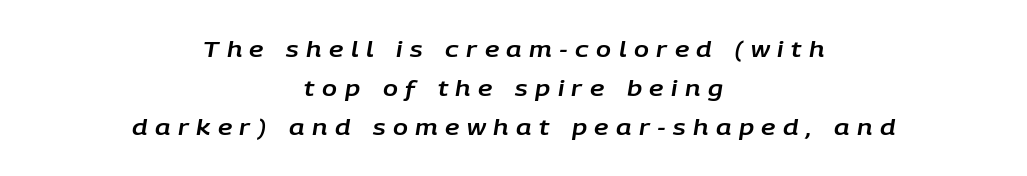
Q: Is the text italic (slanted)? A: Yes, it leans right by about 9 degrees.
Q: Is the text underlined? A: No.
Q: How is the paragraph aligned? A: Centered.
Q: Is the spacing between letters normal or unusually wide? A: Unusually wide.
